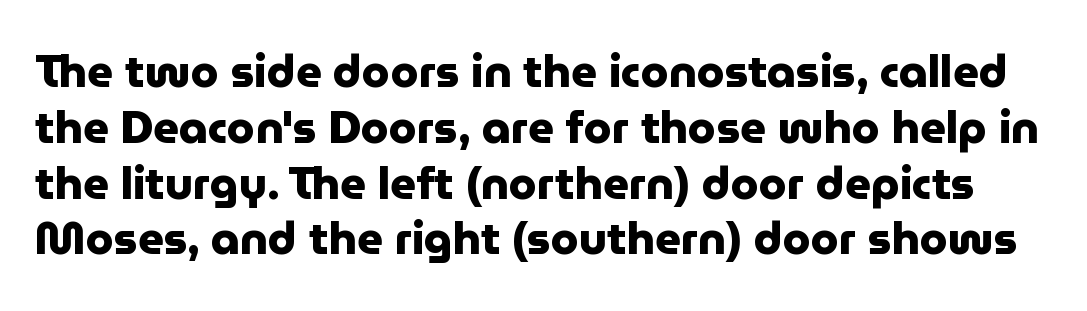
Q: Is the text bold? A: Yes.
Q: Is the text italic (slanted)? A: No, it is upright.
Q: Is the typeface a serif or a sans-serif typeface? A: Sans-serif.
Q: Is the text underlined? A: No.
Q: Is the spacing between letters normal or unusually wide? A: Normal.
Q: Width (condensed, normal, or wide)? A: Normal.
Q: Stroke contrast? A: Low.
Q: x-height? A: Medium.
Q: Monospaced? A: No.
